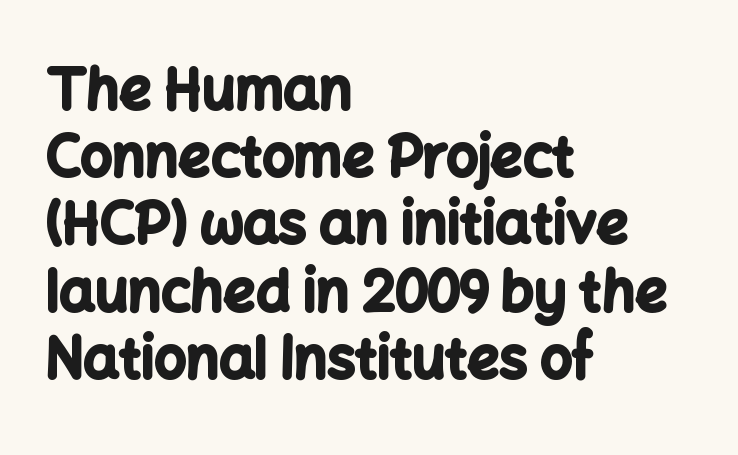
Character widths vary here, with narrow letters taking less room than wide ones. The gaps between neighbouring characters are ordinary and unremarkable. The font is running at its bold setting. Serif or sans? Sans — the stroke terminals are bare. Posture: vertical. Quick note: underline off.
